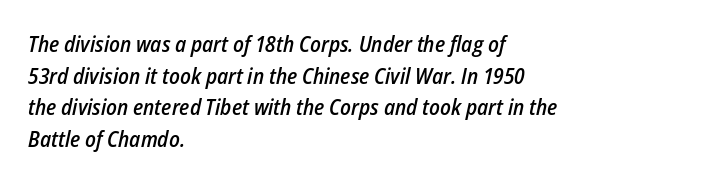
Q: Is the text bold? A: Semi-bold.
Q: Is the text italic (slanted)? A: Yes, it leans right by about 12 degrees.
Q: Is the text underlined? A: No.
Q: How is the paragraph aligned? A: Left-aligned.
Q: Is the spacing between letters normal or unusually wide? A: Normal.
Q: Is the spacing between lines tight, normal or loose? A: Normal.
